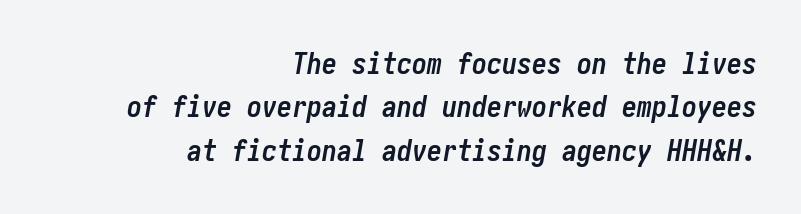
I'd describe the lettering as bold — thick and assertive. This is oblique type, the kind used for emphasis or titles. Horizontal bands of white between lines are of average thickness. Any mark beneath the type? The region is blank. The ragged edge is on the left, which tells us the setting is flush right. Tracking here is standard; glyphs follow each other at the usual distance.
